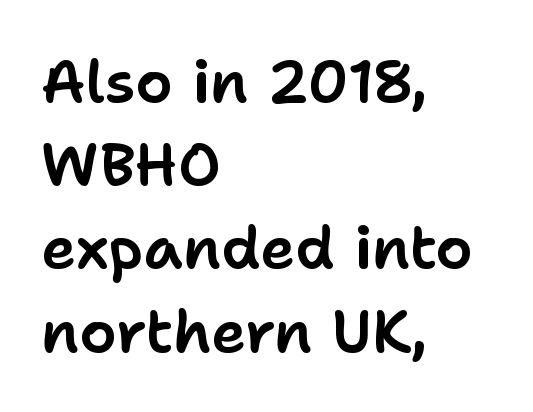
Q: Is the text italic (slanted)? A: No, it is upright.
Q: Is the typeface a serif or a sans-serif typeface? A: Sans-serif.
Q: Is the text underlined? A: No.
Q: How is the paragraph aligned? A: Left-aligned.
Q: Is the spacing between letters normal or unusually wide? A: Normal.
Q: Is the spacing between lines tight, normal or loose? A: Normal.
Q: Width (condensed, normal, or wide)? A: Normal.
Q: Stroke contrast? A: Low.
Q: x-height? A: Medium.
Q: Monospaced? A: No.
